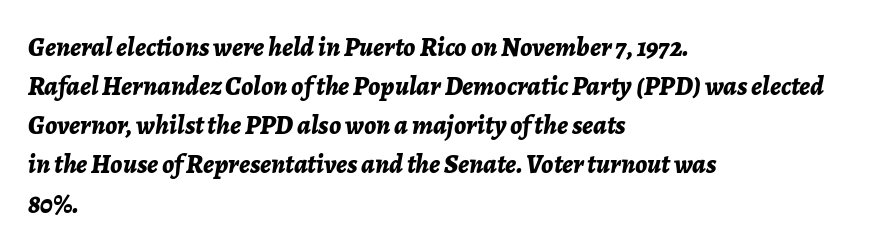
{"italic": "yes", "lean": "right", "slant_degrees": 7, "bold": "yes", "underline": "no", "align": "left", "line_spacing": "normal", "line_spacing_ratio": 1.45, "letter_spacing": "normal", "letter_spacing_em": 0.0, "glyph_px": 27}
